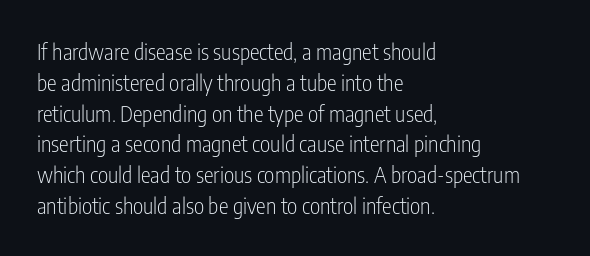
Q: Is the text bold? A: No.
Q: Is the text italic (slanted)? A: No, it is upright.
Q: Is the text underlined? A: No.
Q: How is the paragraph aligned? A: Left-aligned.
Q: Is the spacing between letters normal or unusually wide? A: Normal.
Q: Is the spacing between lines tight, normal or loose? A: Normal.
